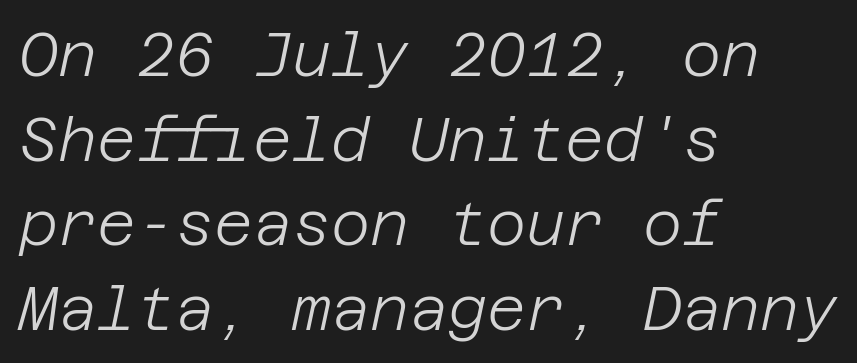
{"italic": "yes", "lean": "right", "slant_degrees": 12, "bold": "no", "weight": "light", "width": "normal", "stroke_contrast": "low", "x_height": "large", "underline": "no", "align": "left", "line_spacing": "normal", "line_spacing_ratio": 1.41, "letter_spacing": "normal", "letter_spacing_em": 0.0, "glyph_px": 60}
